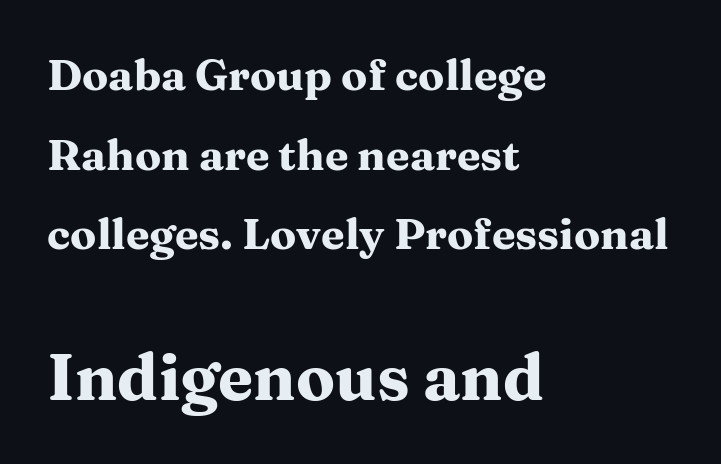
Q: Is the text bold? A: Yes.
Q: Is the text italic (slanted)? A: No, it is upright.
Q: Is the typeface a serif or a sans-serif typeface? A: Serif.
Q: Is the text underlined? A: No.
Q: How is the paragraph aligned? A: Left-aligned.
Q: Is the spacing between letters normal or unusually wide? A: Normal.
Q: Which block of text is set in a larger size, the first (top) or the second (bottom)? A: The second (bottom) one.
Q: Width (condensed, normal, or wide)? A: Wide.
Q: Stroke contrast? A: Medium.
Q: x-height? A: Medium.
Q: Monospaced? A: No.
